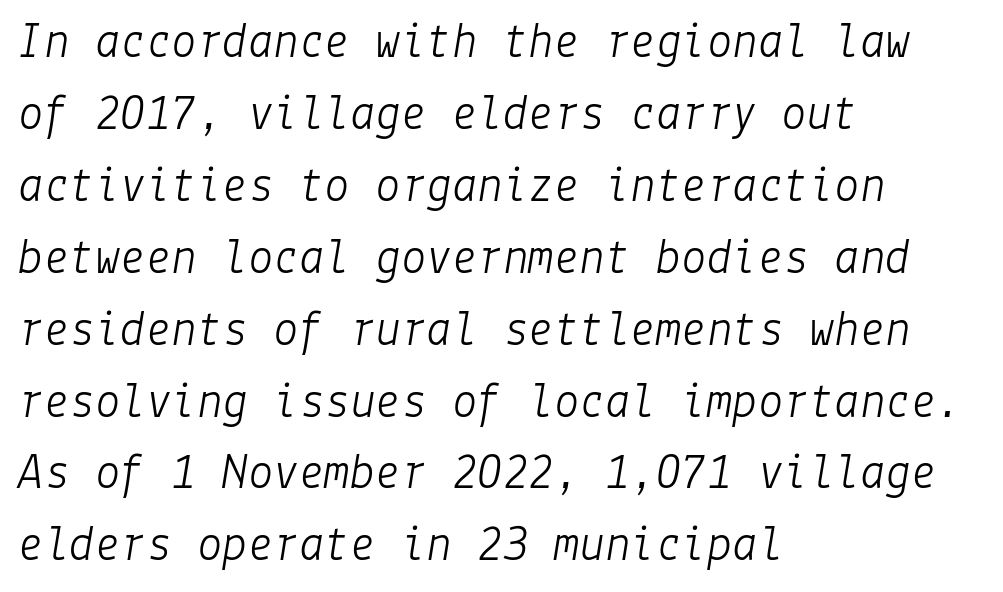
The glyphs are unaccompanied by any horizontal stroke below them. Observe the lean: these are italic letterforms. Summary of weight: not heavy and not bold. Spacing between characters is what you'd get straight out of the box. Notice how the passage keeps a crisp vertical edge on the left only.
